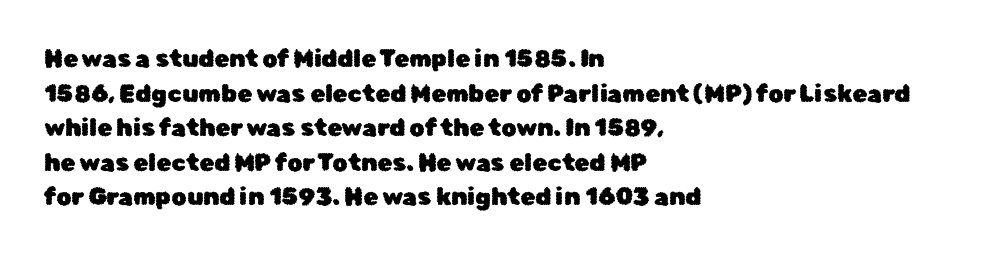
Q: Is the text italic (slanted)? A: No, it is upright.
Q: Is the text underlined? A: No.
Q: How is the paragraph aligned? A: Left-aligned.
Q: Is the spacing between letters normal or unusually wide? A: Normal.
Q: Is the spacing between lines tight, normal or loose? A: Normal.
